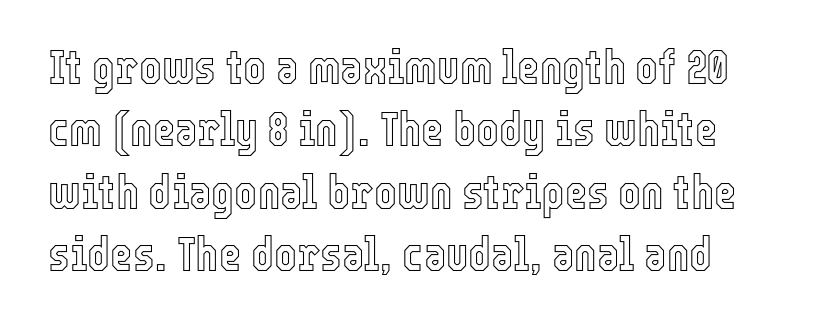
{"italic": "no", "width": "condensed", "x_height": "medium", "monospaced": "no", "underline": "no", "line_spacing": "normal", "line_spacing_ratio": 1.3, "letter_spacing": "normal", "letter_spacing_em": 0.0, "glyph_px": 48}
